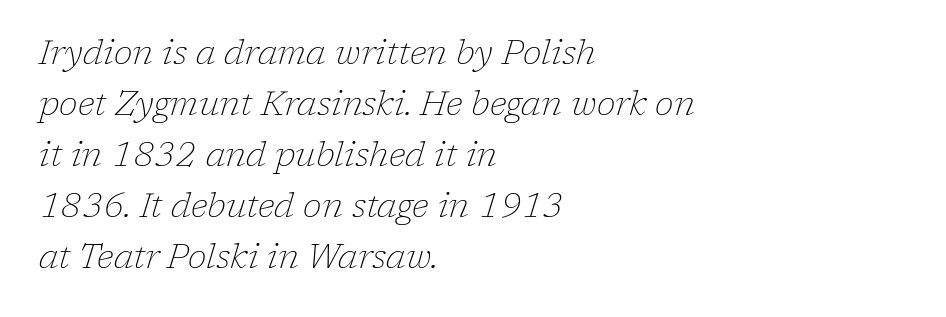
The image shows 34 px thin serif type, italic (leaning right); set left-aligned, normal line spacing (1.5x), normal letter spacing, not underlined; low stroke contrast and a medium x-height.
